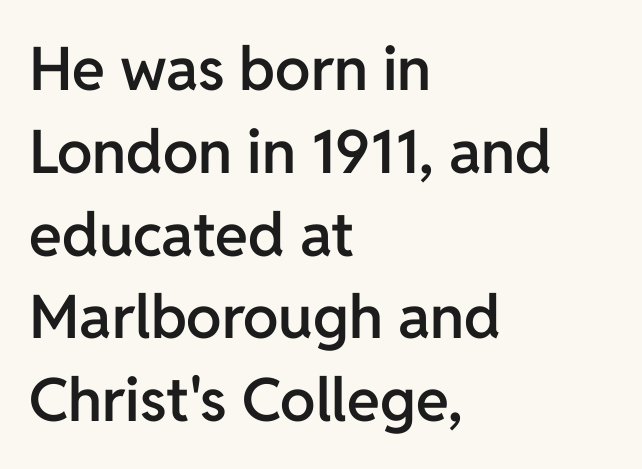
{"serif": "no", "italic": "no", "bold": "semi", "weight": "semibold", "width": "normal", "stroke_contrast": "low", "x_height": "medium", "monospaced": "no", "underline": "no", "align": "left", "line_spacing": "normal", "line_spacing_ratio": 1.38, "letter_spacing": "normal", "letter_spacing_em": 0.0, "glyph_px": 60}
